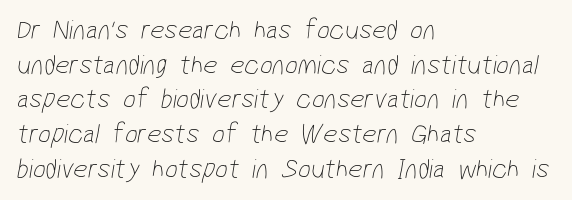
The image shows 28 px thin, condensed sans-serif type; set left-aligned, line spacing 1.24x, normal letter spacing, not underlined; low stroke contrast and a medium x-height.
